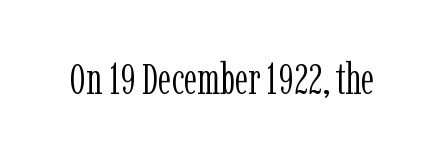
The letters carry serifs — small finishing strokes at the ends of their stems. The letters advance in unequal steps, a hallmark of proportional type. Underline: absent. This is the regular roman posture of the typeface. The letterforms sit shoulder to shoulder at normal distance. This reads as an unemphasized weight, regular at the heaviest.
